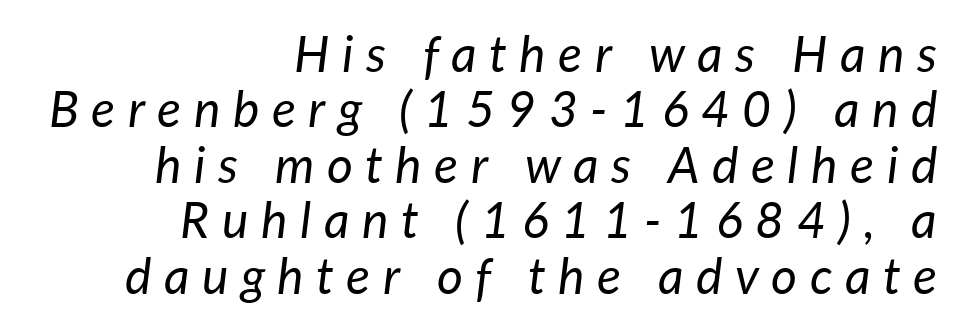
{"italic": "yes", "lean": "right", "slant_degrees": 7, "bold": "no", "weight": "regular", "width": "normal", "stroke_contrast": "low", "x_height": "medium", "monospaced": "no", "underline": "no", "align": "right", "line_spacing": "tight", "line_spacing_ratio": 1.11, "letter_spacing": "wide", "letter_spacing_em": 0.25, "glyph_px": 50}
